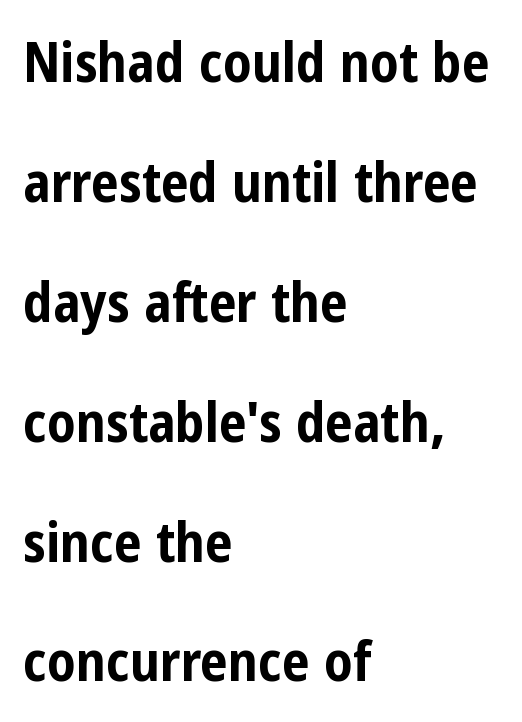
{"serif": "no", "italic": "no", "bold": "yes", "weight": "bold", "width": "condensed", "stroke_contrast": "low", "x_height": "medium", "monospaced": "no", "underline": "no", "align": "left", "line_spacing": "loose", "line_spacing_ratio": 2.18, "letter_spacing": "normal", "letter_spacing_em": 0.0, "glyph_px": 55}
